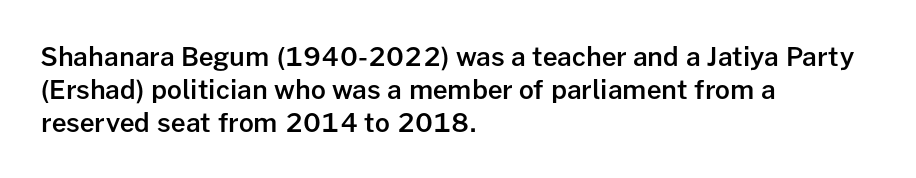
{"italic": "no", "bold": "semi", "underline": "no", "align": "left", "line_spacing": "normal", "line_spacing_ratio": 1.26, "letter_spacing": "normal", "letter_spacing_em": 0.0, "glyph_px": 26}
